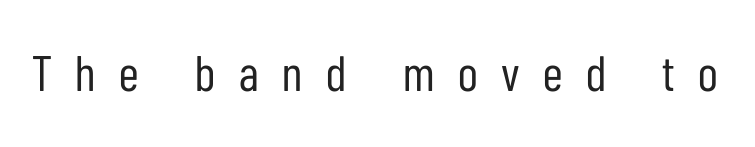
{"serif": "no", "italic": "no", "bold": "no", "weight": "regular", "width": "condensed", "stroke_contrast": "low", "x_height": "medium", "monospaced": "no", "underline": "no", "letter_spacing": "wide", "letter_spacing_em": 0.47, "glyph_px": 50}
